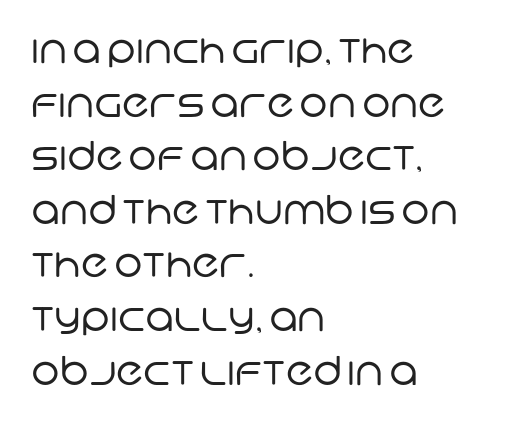
{"serif": "no", "bold": "no", "weight": "regular", "width": "normal", "stroke_contrast": "low", "x_height": "large", "monospaced": "no", "underline": "no", "align": "left", "line_spacing": "normal", "line_spacing_ratio": 1.34, "letter_spacing": "normal", "letter_spacing_em": 0.0, "glyph_px": 40}
